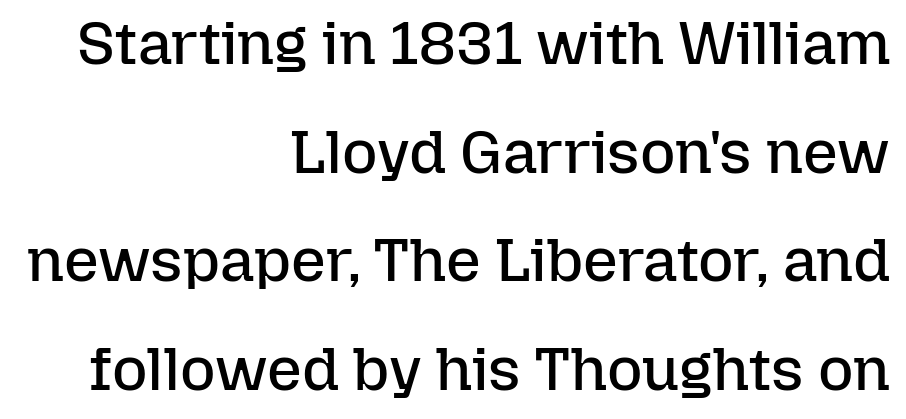
Default kerning and tracking; the words read as compact shapes. No letter is thick-stroked: the sample isn't bold. Horizontally, the lines are justified to the trailing edge only. Lines of text with bare space underneath. This sample has the flowing, uneven cadence of proportional lettering.
